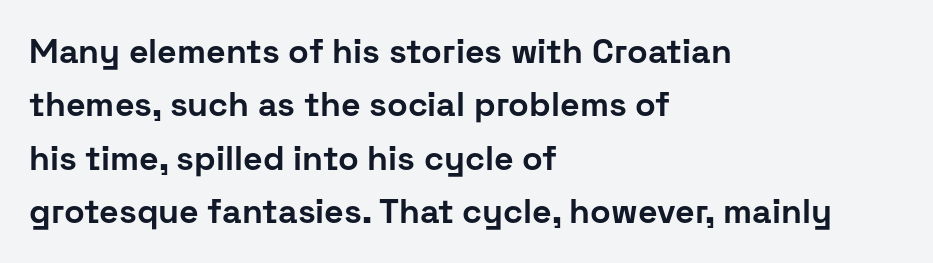
{"serif": "no", "italic": "no", "bold": "yes", "weight": "bold", "width": "normal", "stroke_contrast": "low", "x_height": "medium", "monospaced": "no", "underline": "no", "align": "left", "line_spacing": "normal", "line_spacing_ratio": 1.57, "letter_spacing": "normal", "letter_spacing_em": 0.0, "glyph_px": 34}
